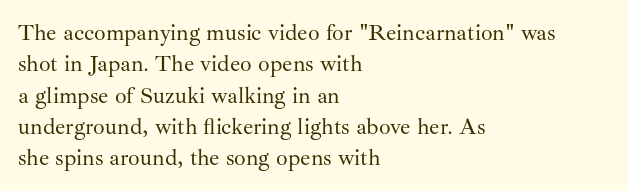
One glance says typical: line gaps are just what's usual. What stands out about the letter spacing? Nothing — it is the standard amount. This reads as an unemphasized weight, regular at the heaviest. The text block is weighted toward the left margin, trailing off unevenly rightward. Descender tails drop into unmarked territory. The specimen reads as upright at a glance.
